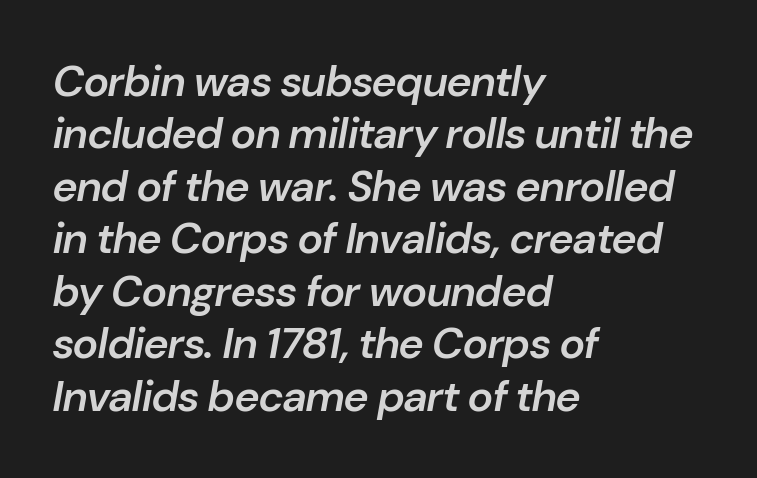
This is oblique type, the kind used for emphasis or titles. Every row of glyphs begins at an identical x-position on the left. Descenders are the only things crossing below the line. Stroke thickness is moderately raised; the sample reads as semibold. Short note: letters normally spaced.
